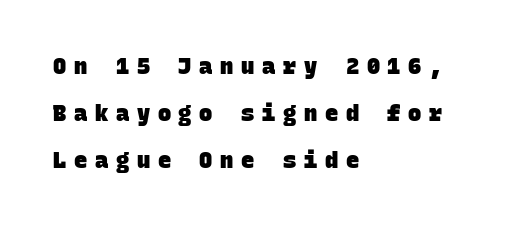
{"bold": "yes", "underline": "no", "align": "left", "line_spacing": "loose", "line_spacing_ratio": 2.14, "letter_spacing": "wide", "letter_spacing_em": 0.35, "glyph_px": 22}
